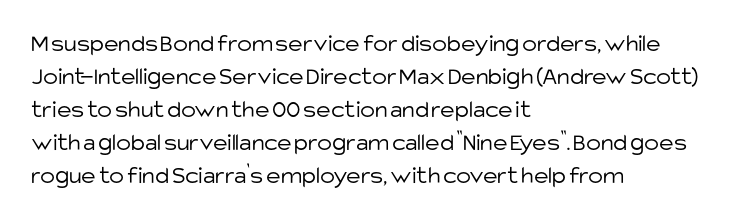
Q: Is the text bold? A: No.
Q: Is the text italic (slanted)? A: No, it is upright.
Q: Is the text underlined? A: No.
Q: How is the paragraph aligned? A: Left-aligned.
Q: Is the spacing between letters normal or unusually wide? A: Normal.
Q: Is the spacing between lines tight, normal or loose? A: Normal.
